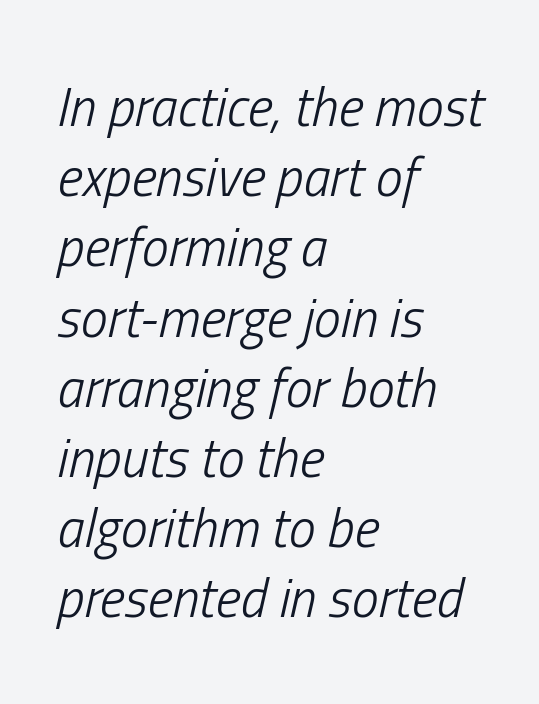
The image shows 54 px light, condensed type, italic (leaning right); set left-aligned, normal line spacing (1.3x), normal letter spacing, not underlined; low stroke contrast and a medium x-height.
